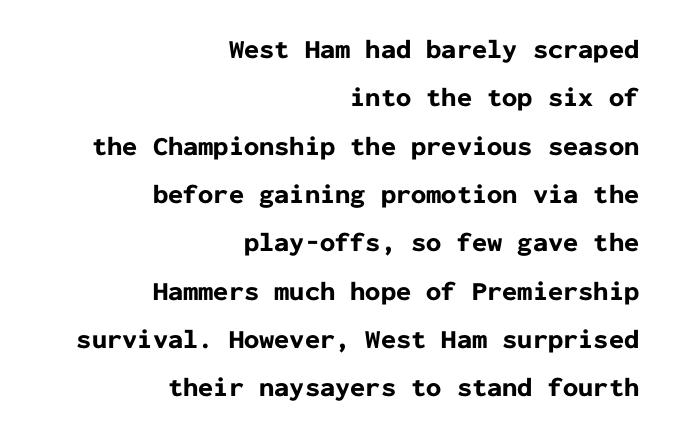
The image shows 27 px bold type, upright; set right-aligned, line spacing 1.79x, normal letter spacing, not underlined.
